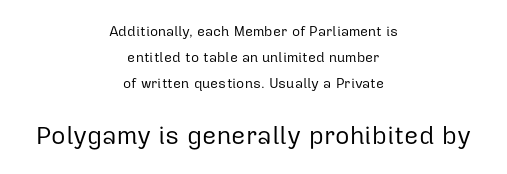
{"italic": "no", "bold": "no", "underline": "no", "align": "center", "line_spacing_ratio": 1.84, "letter_spacing": "normal", "letter_spacing_em": 0.0, "larger_block": "second", "size_ratio": 1.79, "glyph_px": 25}
